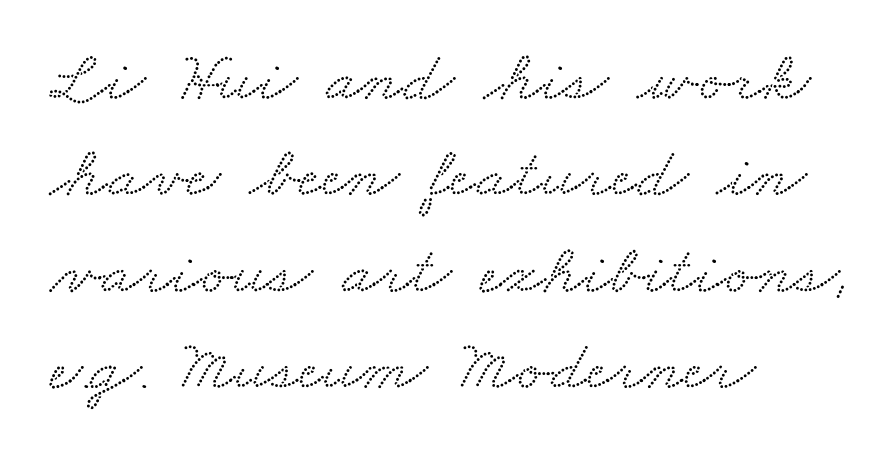
Q: Is the typeface a serif or a sans-serif typeface? A: Serif.
Q: Is the text underlined? A: No.
Q: How is the paragraph aligned? A: Left-aligned.
Q: Is the spacing between letters normal or unusually wide? A: Normal.
Q: Is the spacing between lines tight, normal or loose? A: Normal.
Q: Width (condensed, normal, or wide)? A: Wide.
Q: Stroke contrast? A: Low.
Q: x-height? A: Small.
Q: Monospaced? A: No.
